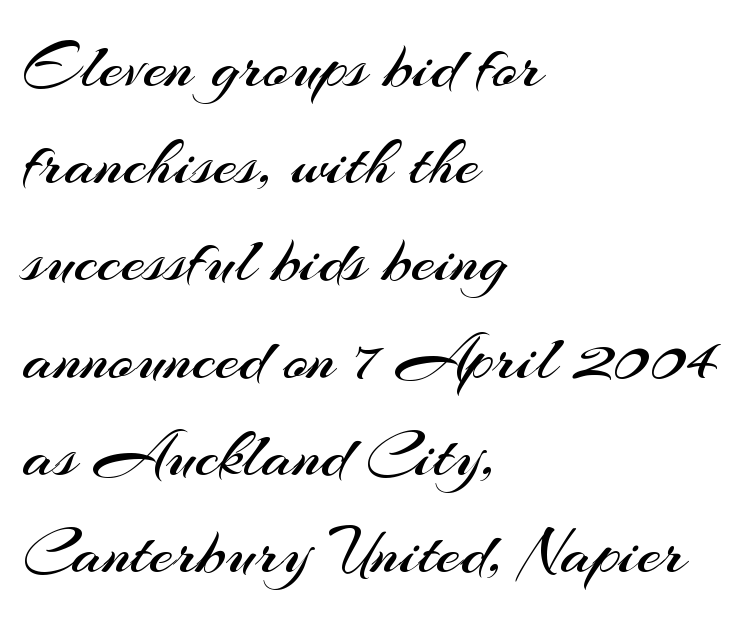
{"serif": "no", "bold": "no", "weight": "regular", "width": "normal", "stroke_contrast": "medium", "x_height": "small", "monospaced": "no", "underline": "no", "align": "left", "line_spacing": "normal", "line_spacing_ratio": 1.43, "letter_spacing": "normal", "letter_spacing_em": 0.0, "glyph_px": 68}
